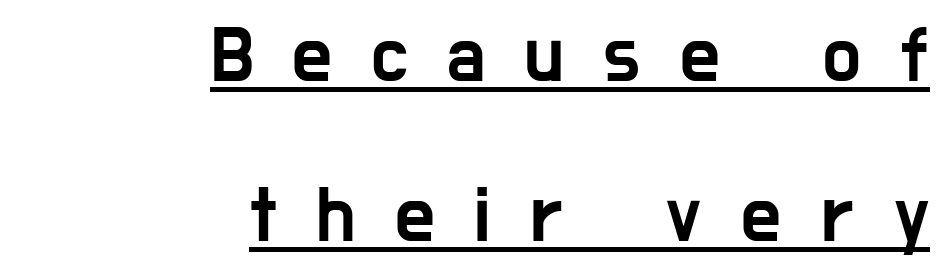
The image shows 79 px condensed sans-serif type, upright; set right-aligned, loose line spacing (2.02x), unusually wide letter spacing (+0.5 em), underlined; low stroke contrast and a medium x-height.
